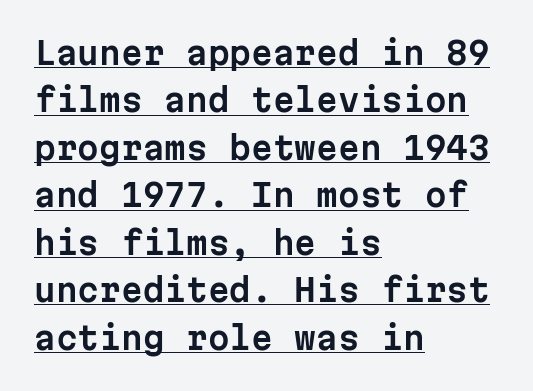
{"serif": "no", "italic": "no", "width": "normal", "stroke_contrast": "low", "x_height": "medium", "monospaced": "yes", "underline": "yes", "align": "left", "line_spacing": "normal", "line_spacing_ratio": 1.53, "letter_spacing": "normal", "letter_spacing_em": 0.0, "glyph_px": 31}
